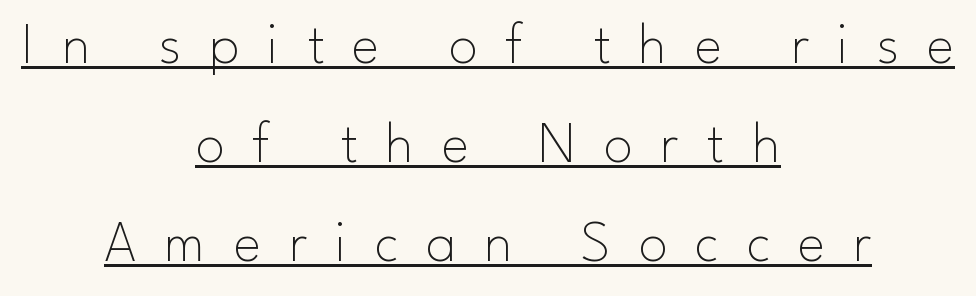
The image shows 59 px thin sans-serif type, upright; set centered, normal line spacing (1.68x), unusually wide letter spacing (+0.47 em), underlined; low stroke contrast and a small x-height.
